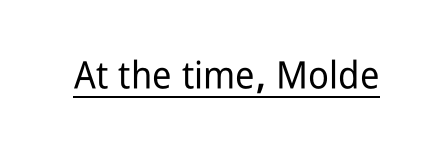
The image shows 38 px condensed sans-serif type, upright; set normal letter spacing, underlined; low stroke contrast and a medium x-height.
